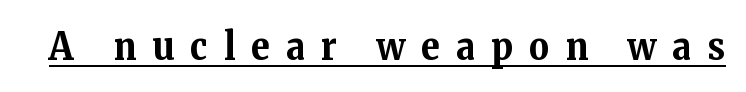
This sample carries an underscore along the baseline area. The type family on display is of the serif kind. Typesetter's note: full bold, strokes at maximum text heaviness. The letters advance in unequal steps, a hallmark of proportional type. Letter spacing: wide. Every character sits straight up, as roman type does.
